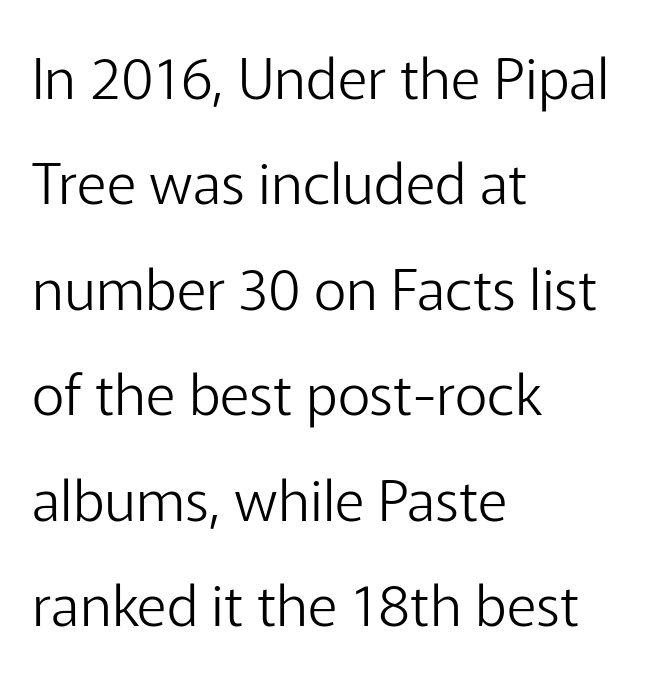
The image shows 57 px light sans-serif type, upright; set left-aligned, line spacing 1.85x, normal letter spacing, not underlined; low stroke contrast and a medium x-height.
